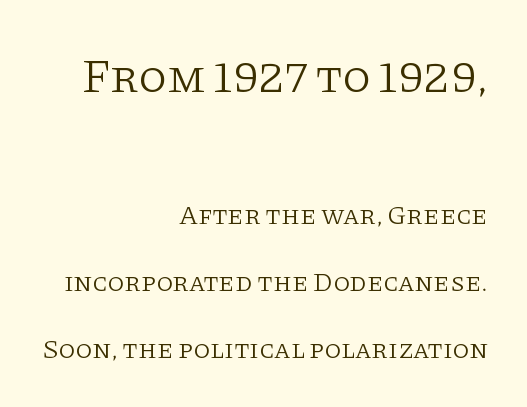
{"serif": "yes", "italic": "no", "bold": "no", "weight": "light", "width": "normal", "stroke_contrast": "low", "x_height": "large", "monospaced": "no", "underline": "no", "align": "right", "line_spacing": "loose", "line_spacing_ratio": 2.49, "letter_spacing": "normal", "letter_spacing_em": 0.0, "larger_block": "first", "size_ratio": 1.74, "glyph_px": 47}
